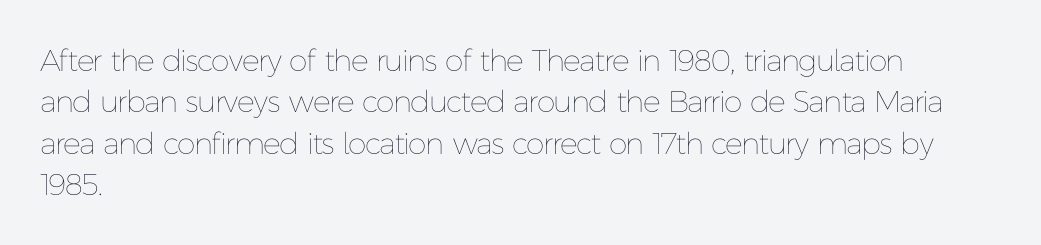
Q: Is the text bold? A: No.
Q: Is the text italic (slanted)? A: No, it is upright.
Q: Is the text underlined? A: No.
Q: How is the paragraph aligned? A: Left-aligned.
Q: Is the spacing between letters normal or unusually wide? A: Normal.
Q: Is the spacing between lines tight, normal or loose? A: Normal.
Q: Width (condensed, normal, or wide)? A: Normal.
Q: Stroke contrast? A: Low.
Q: x-height? A: Medium.
Q: Monospaced? A: No.
